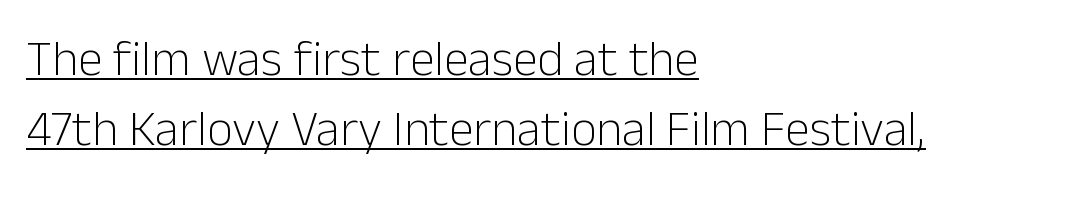
Q: Is the text bold? A: No.
Q: Is the text italic (slanted)? A: No, it is upright.
Q: Is the typeface a serif or a sans-serif typeface? A: Sans-serif.
Q: Is the text underlined? A: Yes.
Q: How is the paragraph aligned? A: Left-aligned.
Q: Is the spacing between letters normal or unusually wide? A: Normal.
Q: Is the spacing between lines tight, normal or loose? A: Normal.
Q: Width (condensed, normal, or wide)? A: Normal.
Q: Stroke contrast? A: Low.
Q: x-height? A: Medium.
Q: Monospaced? A: No.
